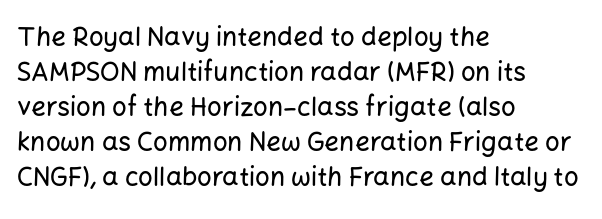
Upright lettering throughout. A classic flush-left, rag-right setting is used for this passage. Underlining? Definitely not there. The passage shown stacks its lines at a standard gap. The letterforms sit shoulder to shoulder at normal distance.
